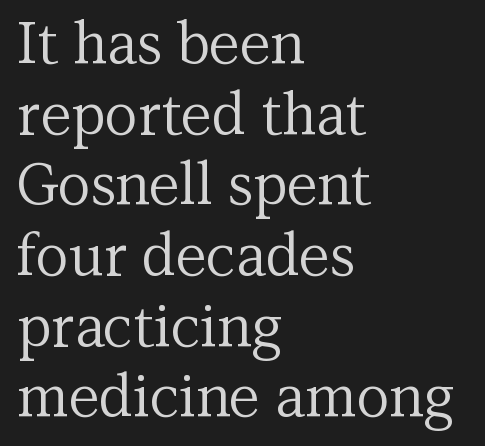
The image shows 57 px regular-weight serif type, upright; set left-aligned, line spacing 1.24x, normal letter spacing, not underlined; medium stroke contrast and a medium x-height.
